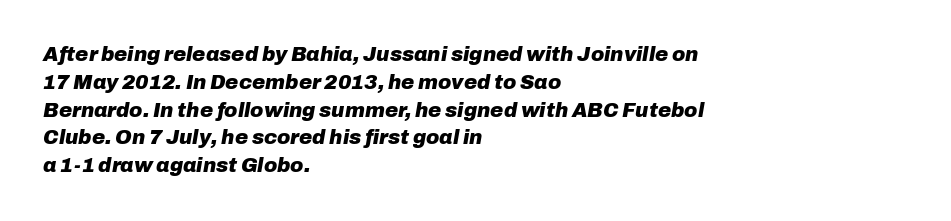
What's the leading like? Ordinary, nothing unusual. How are the letters spaced? Ordinarily, with no added tracking. Every row of glyphs begins at an identical x-position on the left. The rendering applies a slant to the glyphs. As a designer I'd log this as weight 700, bold. The space directly below the letters is spotless.
